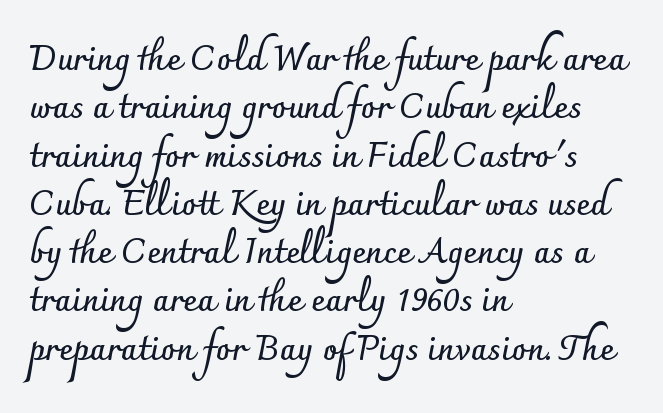
{"serif": "no", "bold": "yes", "weight": "semibold", "width": "normal", "stroke_contrast": "low", "x_height": "small", "monospaced": "no", "underline": "no", "align": "left", "line_spacing": "normal", "line_spacing_ratio": 1.42, "letter_spacing": "normal", "letter_spacing_em": 0.0, "glyph_px": 34}
